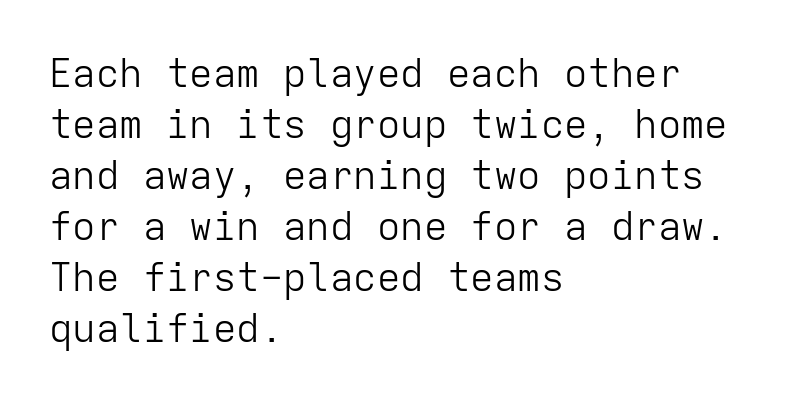
The image shows 39 px light sans-serif type, upright, monospaced; set left-aligned, normal line spacing (1.31x), normal letter spacing, not underlined; low stroke contrast and a medium x-height.
